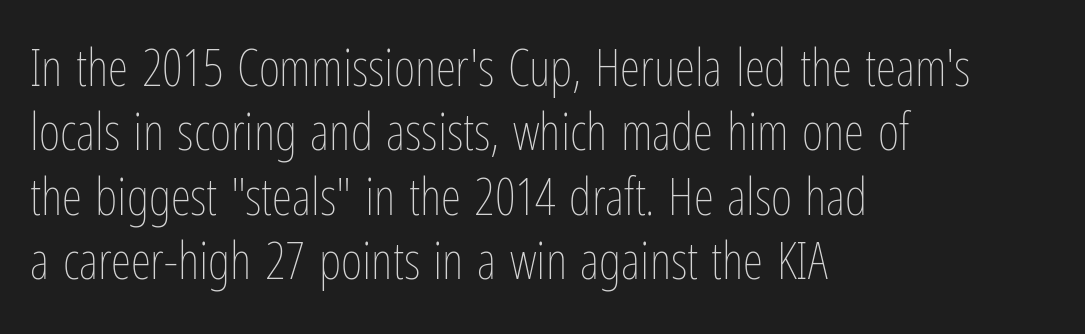
The image shows 52 px thin, condensed type, upright; set left-aligned, line spacing 1.24x, normal letter spacing, not underlined; low stroke contrast and a medium x-height.
